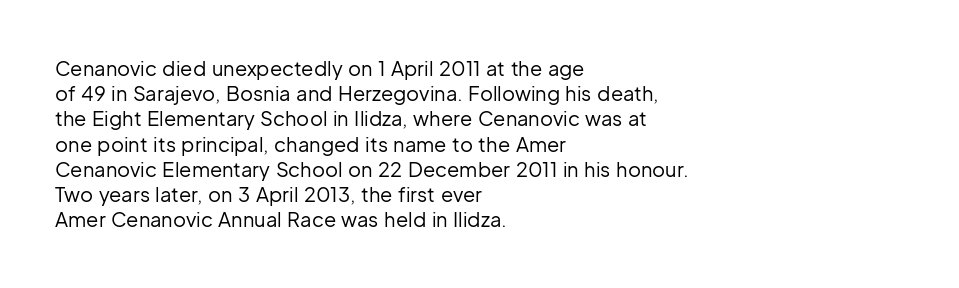
{"italic": "no", "bold": "no", "underline": "no", "align": "left", "line_spacing": "normal", "line_spacing_ratio": 1.26, "letter_spacing": "normal", "letter_spacing_em": 0.0, "glyph_px": 20}
